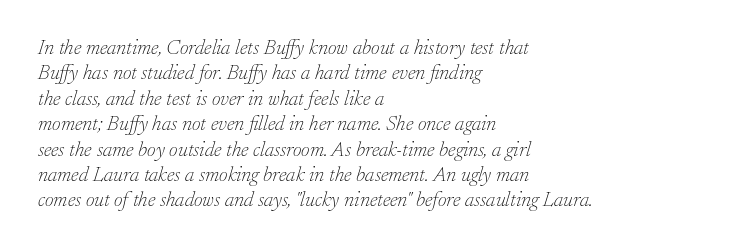
Q: Is the text bold? A: No.
Q: Is the text italic (slanted)? A: Yes, it leans right by about 17 degrees.
Q: Is the text underlined? A: No.
Q: How is the paragraph aligned? A: Left-aligned.
Q: Is the spacing between letters normal or unusually wide? A: Normal.
